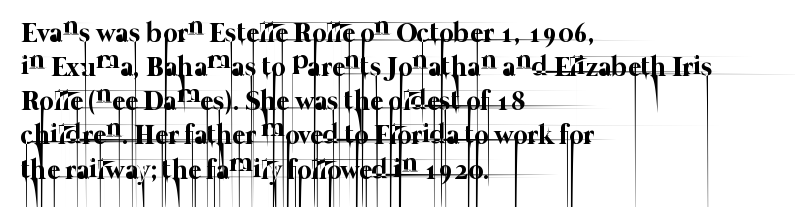
The image shows 28 px thin type; set left-aligned, line spacing 1.22x, normal letter spacing, not underlined; low stroke contrast and a medium x-height.
